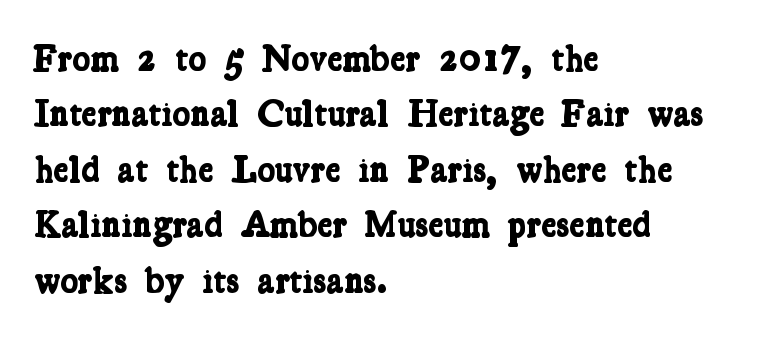
{"serif": "yes", "bold": "yes", "weight": "bold", "width": "condensed", "stroke_contrast": "low", "x_height": "medium", "monospaced": "no", "underline": "no", "align": "left", "line_spacing": "normal", "line_spacing_ratio": 1.5, "letter_spacing": "normal", "letter_spacing_em": 0.0, "glyph_px": 37}
